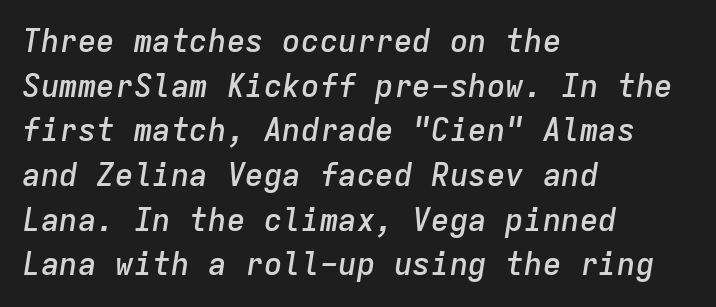
The typesetter chose a ragged-right arrangement here. Spacing verdict: monospaced, one width for all characters. The gaps between neighbouring characters are ordinary and unremarkable. This block has exactly the height ordinary leading produces.
